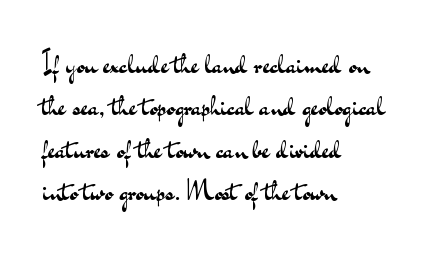
{"serif": "no", "bold": "no", "weight": "regular", "width": "wide", "stroke_contrast": "medium", "x_height": "small", "monospaced": "no", "underline": "no", "align": "left", "line_spacing": "normal", "line_spacing_ratio": 1.46, "letter_spacing": "normal", "letter_spacing_em": 0.0, "glyph_px": 29}
